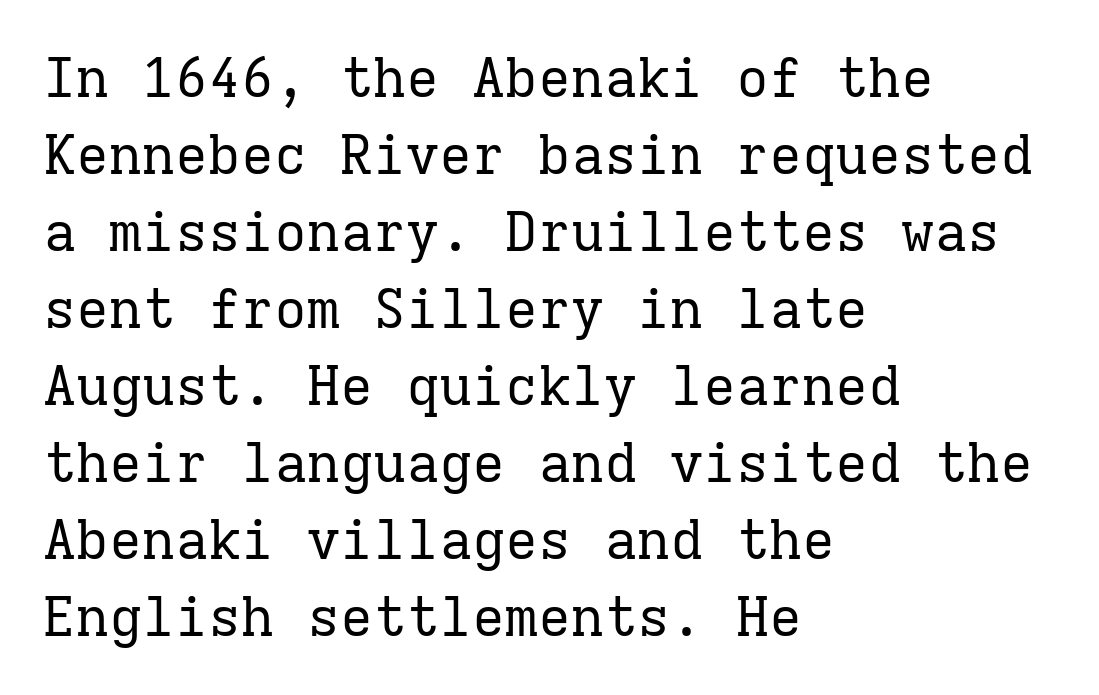
{"serif": "yes", "italic": "no", "bold": "no", "weight": "regular", "width": "normal", "stroke_contrast": "low", "x_height": "medium", "monospaced": "yes", "underline": "no", "align": "left", "line_spacing": "normal", "line_spacing_ratio": 1.4, "letter_spacing": "normal", "letter_spacing_em": 0.0, "glyph_px": 55}
